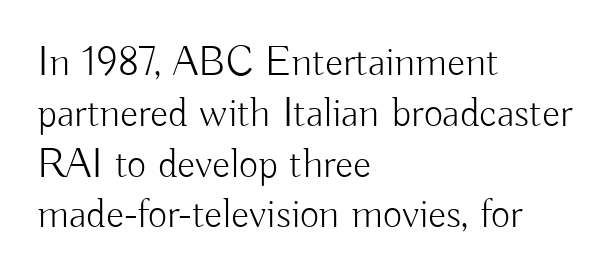
The image shows 42 px light sans-serif type, upright; set left-aligned, line spacing 1.21x, normal letter spacing, not underlined; low stroke contrast and a small x-height.
